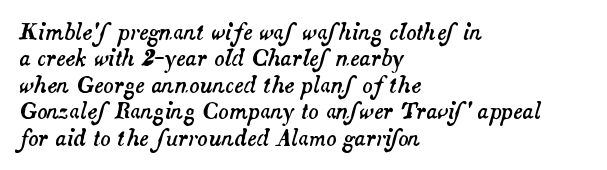
The image shows 21 px text type, italic (leaning right); set left-aligned, normal line spacing (1.26x), normal letter spacing, not underlined.
